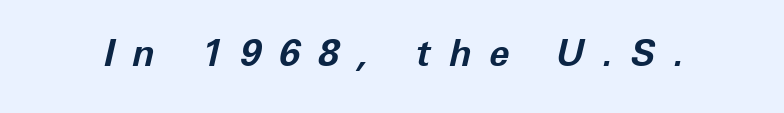
The image shows 37 px bold type, italic (leaning right); set unusually wide letter spacing (+0.48 em), not underlined; low stroke contrast and a medium x-height.
